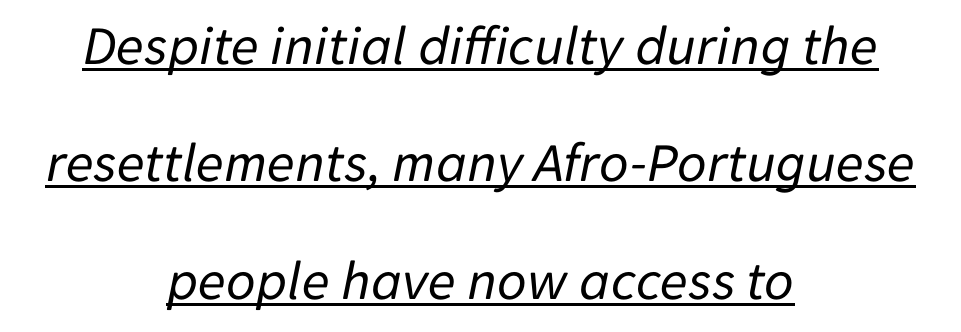
{"italic": "yes", "lean": "right", "slant_degrees": 11, "bold": "no", "weight": "regular", "width": "normal", "stroke_contrast": "low", "x_height": "medium", "monospaced": "no", "underline": "yes", "align": "center", "line_spacing": "loose", "line_spacing_ratio": 2.06, "letter_spacing": "normal", "letter_spacing_em": 0.0, "glyph_px": 57}
